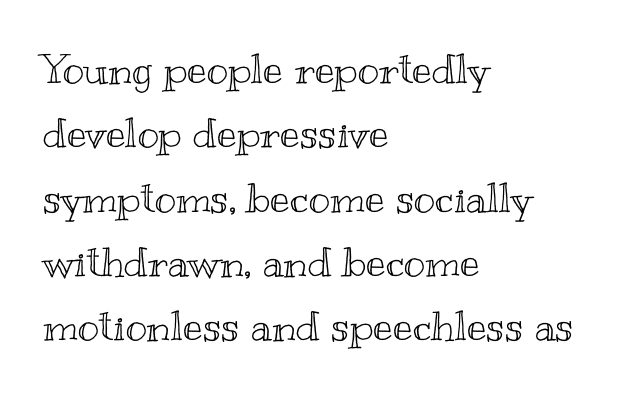
{"italic": "no", "width": "wide", "x_height": "small", "monospaced": "no", "underline": "no", "align": "left", "line_spacing": "normal", "line_spacing_ratio": 1.57, "letter_spacing": "normal", "letter_spacing_em": 0.0, "glyph_px": 41}
